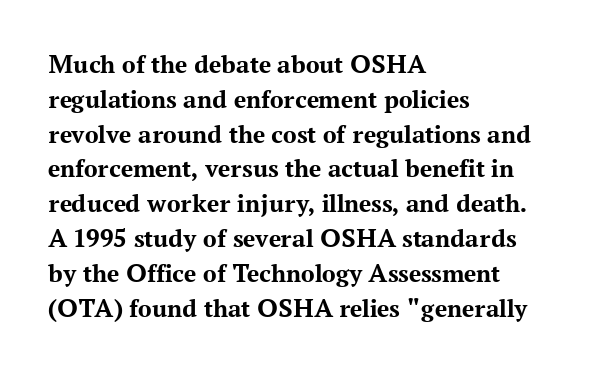
The words here are not underlined. Style check: upright. Typesetter's note: full bold, strokes at maximum text heaviness. Left-aligned paragraph, ragged on the right. One glance says typical: line gaps are just what's usual. Look at the tracking — it's just the regular setting, nothing added.
